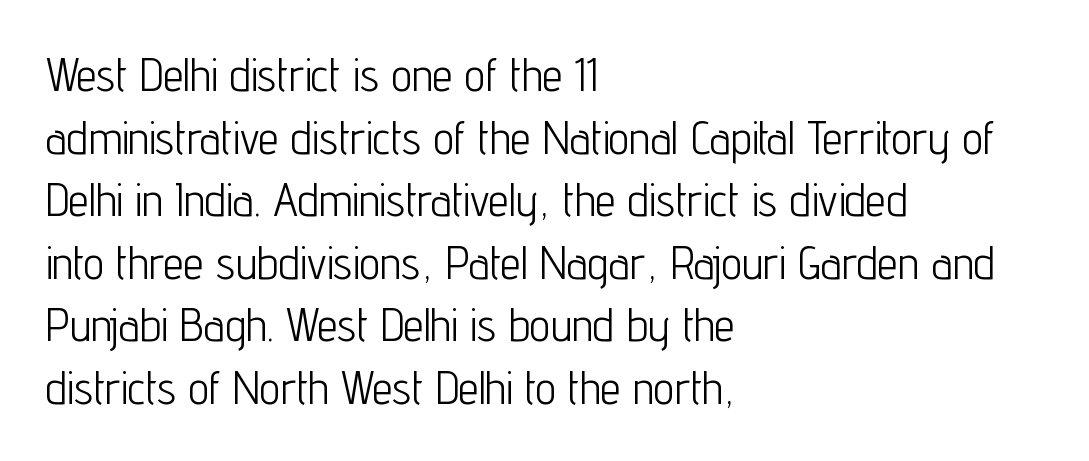
The image shows 46 px light, condensed sans-serif type, upright; set left-aligned, normal line spacing (1.36x), normal letter spacing, not underlined; low stroke contrast and a medium x-height.
